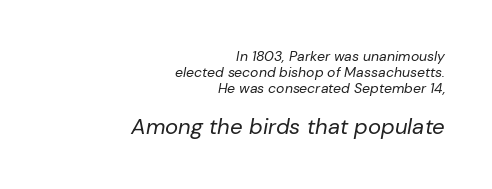
Q: Is the text bold? A: No.
Q: Is the text italic (slanted)? A: Yes, it leans right by about 10 degrees.
Q: Is the text underlined? A: No.
Q: How is the paragraph aligned? A: Right-aligned.
Q: Is the spacing between letters normal or unusually wide? A: Normal.
Q: Is the spacing between lines tight, normal or loose? A: Tight.
Q: Which block of text is set in a larger size, the first (top) or the second (bottom)? A: The second (bottom) one.
